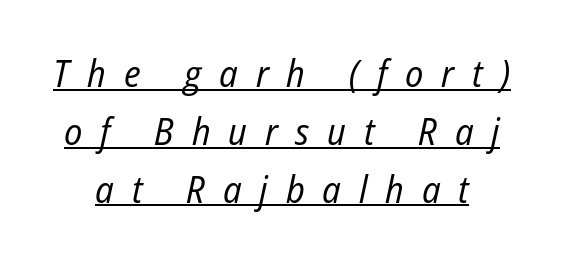
Q: Is the text bold? A: No.
Q: Is the text italic (slanted)? A: Yes, it leans right by about 12 degrees.
Q: Is the text underlined? A: Yes.
Q: Is the spacing between letters normal or unusually wide? A: Unusually wide.
Q: Is the spacing between lines tight, normal or loose? A: Normal.
Q: Width (condensed, normal, or wide)? A: Condensed.
Q: Stroke contrast? A: Low.
Q: x-height? A: Medium.
Q: Monospaced? A: No.
